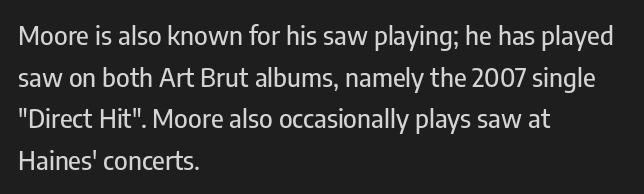
The image shows 26 px text type, upright; set left-aligned, normal line spacing (1.6x), normal letter spacing, not underlined.
